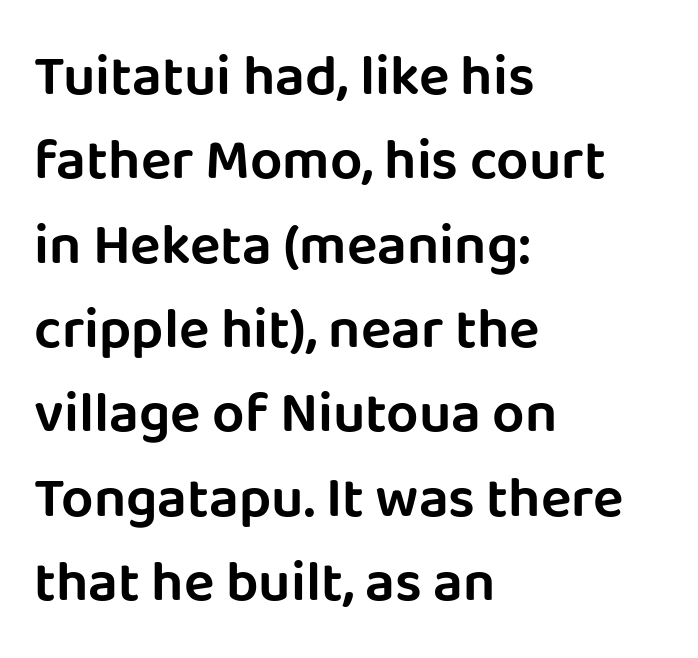
The image shows 57 px sans-serif type, upright; set left-aligned, normal line spacing (1.48x), normal letter spacing, not underlined; low stroke contrast and a large x-height.
